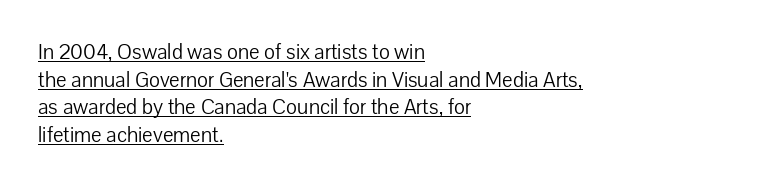
Q: Is the text bold? A: No.
Q: Is the text italic (slanted)? A: No, it is upright.
Q: Is the text underlined? A: Yes.
Q: How is the paragraph aligned? A: Left-aligned.
Q: Is the spacing between letters normal or unusually wide? A: Normal.
Q: Is the spacing between lines tight, normal or loose? A: Normal.
